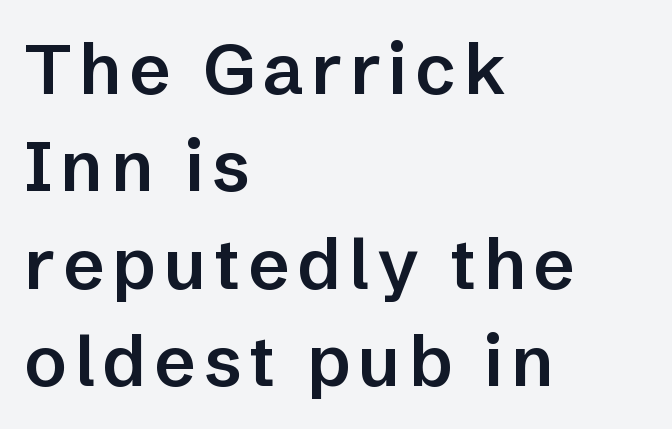
Reading down the block, your eye returns to a fixed left position each line. Do the characters align in a grid? No, the font is proportional. In terms of leading, this rendering sits right in the middle. This rendering employs a face without finishing strokes, i.e., a sans-serif.
